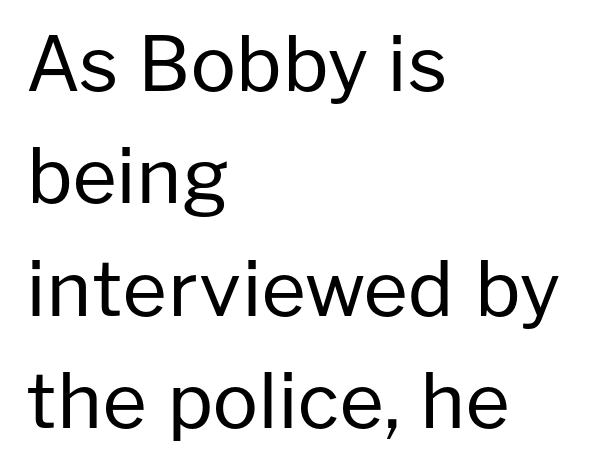
This sample is left-justified, so line endings fall wherever the words run out. Ascenders rise straight up at ninety degrees. This is not heavy type; no bold has been used. This sample uses plain, unmodified letter spacing. Proportional: the letters do not fall into vertical columns.
